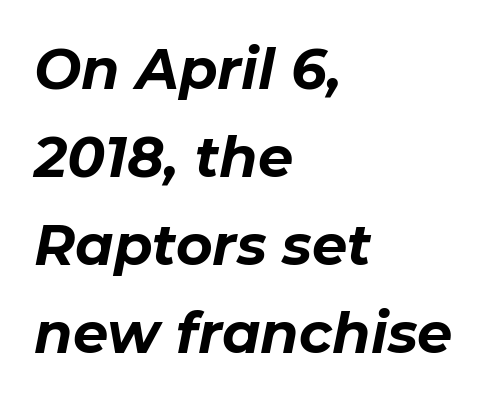
The image shows 56 px bold type, italic (leaning right); set left-aligned, normal line spacing (1.57x), normal letter spacing, not underlined; low stroke contrast and a medium x-height.
